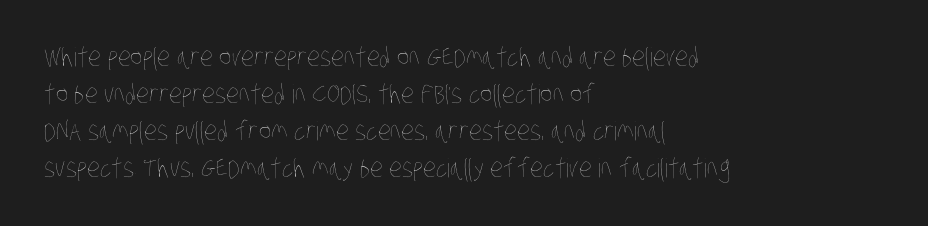
Standard letterfit; no display-style spreading of the glyphs. Stems here are at most as thick as an everyday book face. Lines of text with bare space underneath. This sample is left-justified, so line endings fall wherever the words run out. One glance says typical: line gaps are just what's usual.
